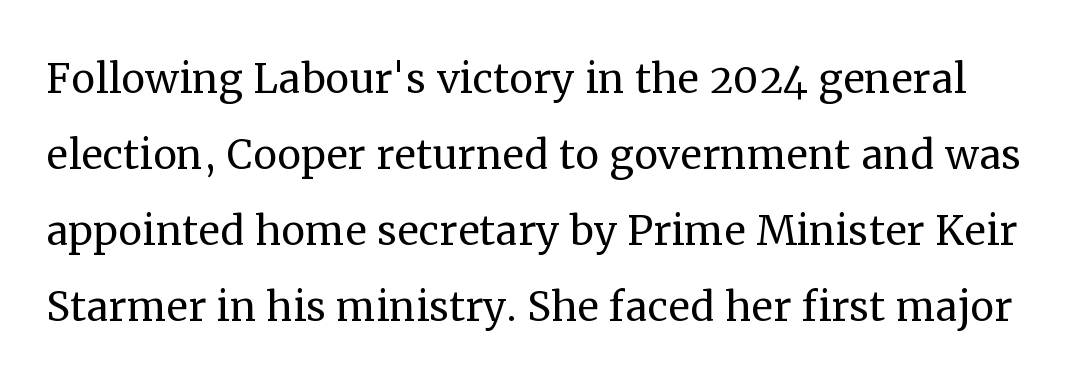
Q: Is the text bold? A: No.
Q: Is the text italic (slanted)? A: No, it is upright.
Q: Is the typeface a serif or a sans-serif typeface? A: Serif.
Q: Is the text underlined? A: No.
Q: Is the spacing between letters normal or unusually wide? A: Normal.
Q: Is the spacing between lines tight, normal or loose? A: Normal.
Q: Width (condensed, normal, or wide)? A: Normal.
Q: Stroke contrast? A: Medium.
Q: x-height? A: Medium.
Q: Monospaced? A: No.
